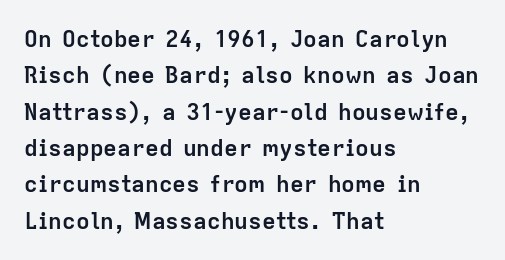
{"italic": "no", "bold": "yes", "underline": "no", "align": "left", "line_spacing": "normal", "line_spacing_ratio": 1.58, "letter_spacing": "normal", "letter_spacing_em": 0.0, "glyph_px": 23}
